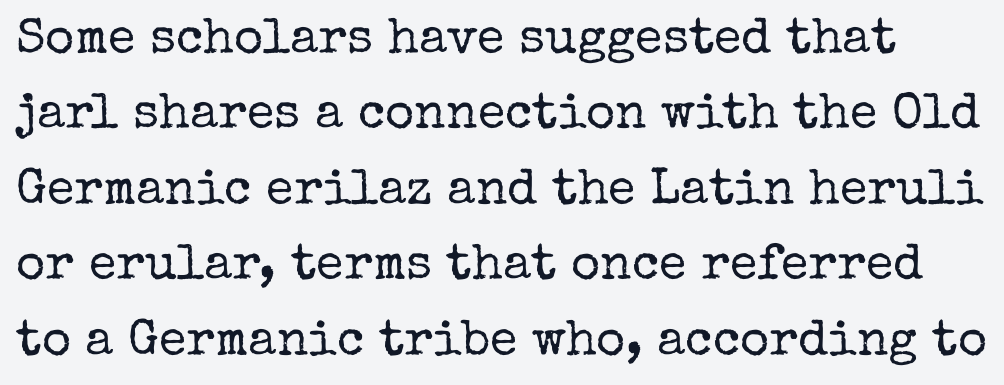
{"serif": "yes", "italic": "no", "bold": "no", "weight": "regular", "width": "normal", "stroke_contrast": "low", "x_height": "medium", "monospaced": "no", "underline": "no", "line_spacing": "normal", "line_spacing_ratio": 1.51, "letter_spacing": "normal", "letter_spacing_em": 0.0, "glyph_px": 50}
